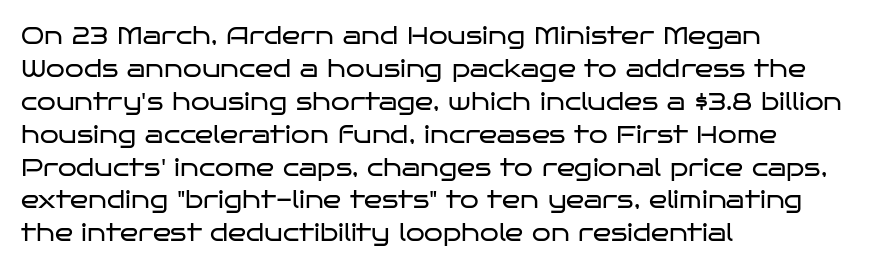
{"italic": "no", "bold": "no", "underline": "no", "align": "left", "line_spacing": "normal", "line_spacing_ratio": 1.37, "letter_spacing": "normal", "letter_spacing_em": 0.0, "glyph_px": 24}
